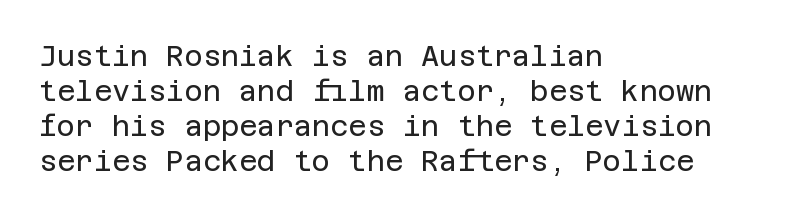
The image shows 28 px regular-weight sans-serif type, upright; set left-aligned, normal line spacing (1.25x), normal letter spacing, not underlined; low stroke contrast and a large x-height.
